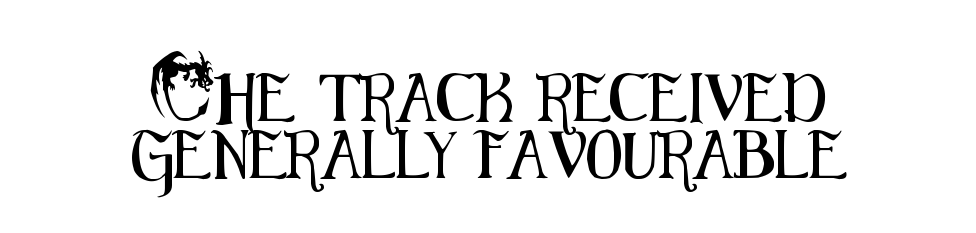
{"serif": "no", "italic": "no", "width": "condensed", "stroke_contrast": "medium", "x_height": "small", "monospaced": "no", "underline": "no", "align": "center", "line_spacing_ratio": 1.18, "letter_spacing": "normal", "letter_spacing_em": 0.0, "glyph_px": 48}
